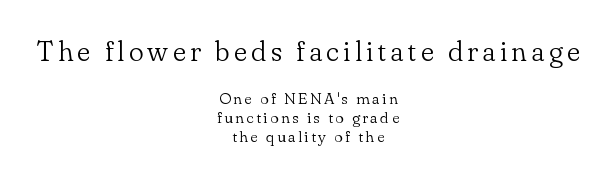
Q: Is the text bold? A: No.
Q: Is the text italic (slanted)? A: No, it is upright.
Q: Is the typeface a serif or a sans-serif typeface? A: Serif.
Q: Is the text underlined? A: No.
Q: How is the paragraph aligned? A: Centered.
Q: Which block of text is set in a larger size, the first (top) or the second (bottom)? A: The first (top) one.
Q: Width (condensed, normal, or wide)? A: Normal.
Q: Stroke contrast? A: Low.
Q: x-height? A: Small.
Q: Monospaced? A: No.
